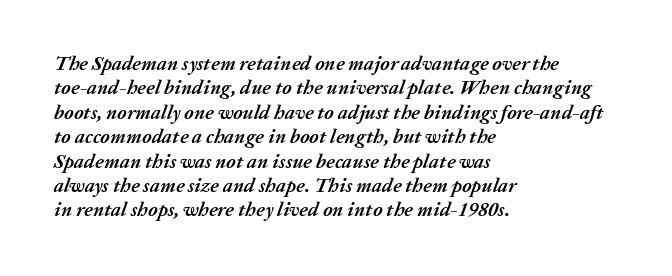
{"italic": "yes", "lean": "right", "slant_degrees": 20, "bold": "yes", "underline": "no", "align": "left", "line_spacing_ratio": 1.22, "letter_spacing": "normal", "letter_spacing_em": 0.0, "glyph_px": 20}
